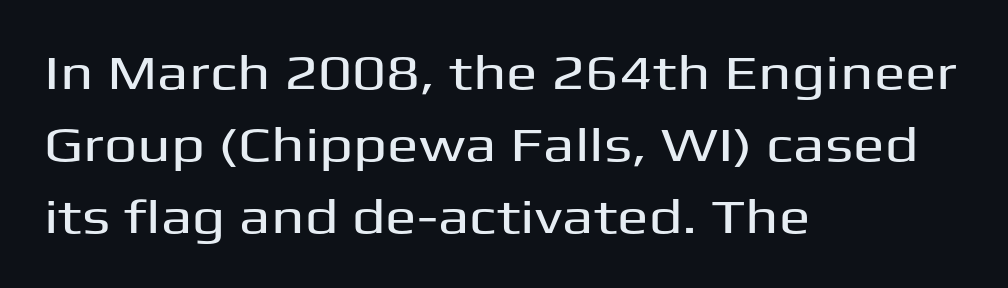
Layout note: lines flush left. A typesetter would call this proportional, since set widths differ per character. The glyphs are unaccompanied by any horizontal stroke below them. Each word holds together tightly as a unit, with standard inter-letter gaps.
